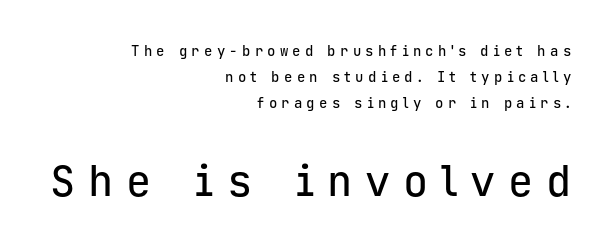
Q: Is the text italic (slanted)? A: No, it is upright.
Q: Is the typeface a serif or a sans-serif typeface? A: Sans-serif.
Q: Is the text underlined? A: No.
Q: How is the paragraph aligned? A: Right-aligned.
Q: Is the spacing between letters normal or unusually wide? A: Unusually wide.
Q: Which block of text is set in a larger size, the first (top) or the second (bottom)? A: The second (bottom) one.
Q: Width (condensed, normal, or wide)? A: Normal.
Q: Stroke contrast? A: Low.
Q: x-height? A: Medium.
Q: Monospaced? A: Yes.
